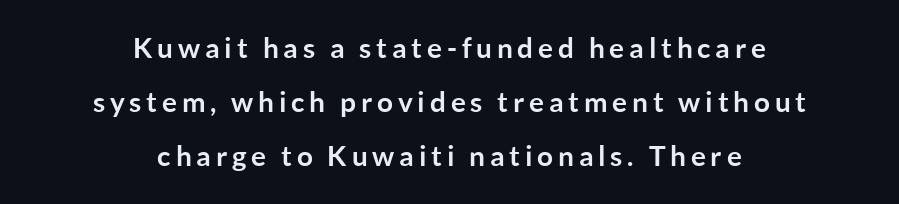
The image shows 28 px semibold sans-serif type, upright; set centered, loose line spacing (1.93x), not underlined; low stroke contrast and a medium x-height.
